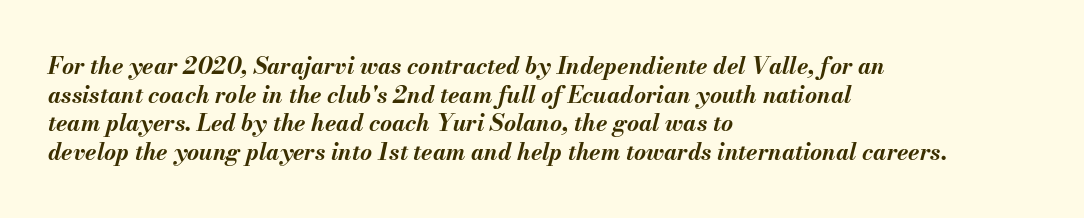
The image shows 23 px bold type, italic (leaning right); set left-aligned, line spacing 1.24x, normal letter spacing, not underlined.
